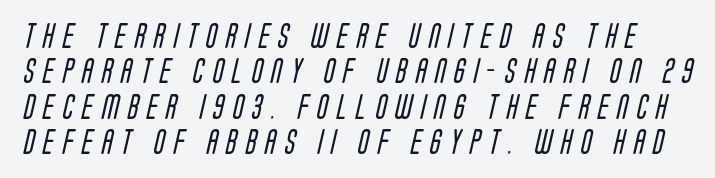
Characters follow at a spacing far wider than the type designer built in. Vertical spacing — default. The glyphs are unaccompanied by any horizontal stroke below them. Stems here are at most as thick as an everyday book face.
